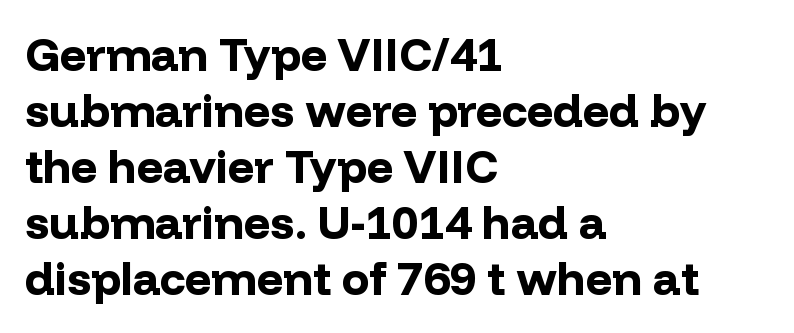
Q: Is the text bold? A: Yes.
Q: Is the text italic (slanted)? A: No, it is upright.
Q: Is the typeface a serif or a sans-serif typeface? A: Sans-serif.
Q: Is the text underlined? A: No.
Q: How is the paragraph aligned? A: Left-aligned.
Q: Is the spacing between letters normal or unusually wide? A: Normal.
Q: Width (condensed, normal, or wide)? A: Normal.
Q: Stroke contrast? A: Low.
Q: x-height? A: Medium.
Q: Monospaced? A: No.
